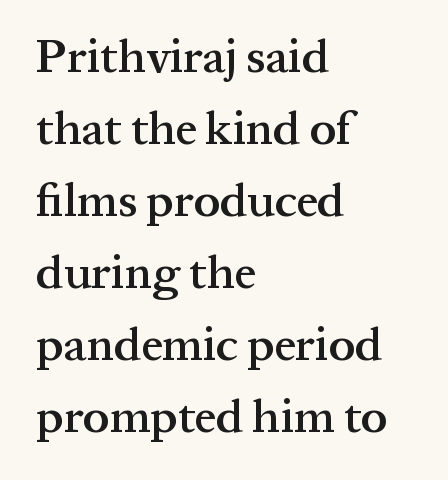
The image shows 47 px semibold serif type, upright; set left-aligned, normal line spacing (1.53x), normal letter spacing, not underlined; medium stroke contrast and a medium x-height.
